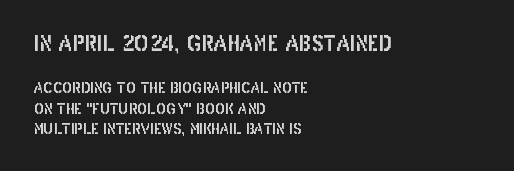
{"italic": "no", "underline": "no", "align": "left", "line_spacing": "normal", "line_spacing_ratio": 1.35, "letter_spacing": "normal", "letter_spacing_em": 0.0, "larger_block": "first", "size_ratio": 1.47, "glyph_px": 22}
